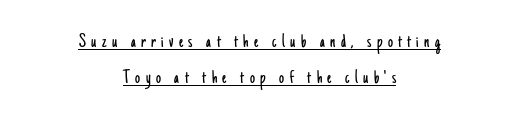
The font's upright variant was chosen for this text. A student would call this center alignment; a typographer would say set centered. Inter-character spacing is expanded well beyond the font's built-in metrics. The rendered words wear a rule along their underside. The font sits on the lighter half of the weight spectrum, regular included.
